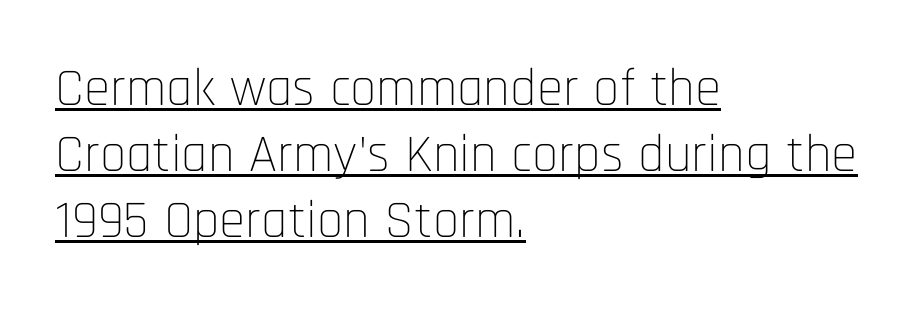
Evenly set lines give the paragraph a standard silhouette. Is this a heavy cut? Hardly; it is regular or lighter. The face used here is a sans, in the tradition of grotesques and geometrics. The line texture is even and compact thanks to regular tracking. The letters advance in unequal steps, a hallmark of proportional type. The setting favours the left margin, as ordinary paragraphs usually do.
